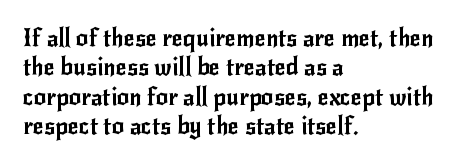
Q: Is the text italic (slanted)? A: No, it is upright.
Q: Is the text underlined? A: No.
Q: How is the paragraph aligned? A: Left-aligned.
Q: Is the spacing between letters normal or unusually wide? A: Normal.
